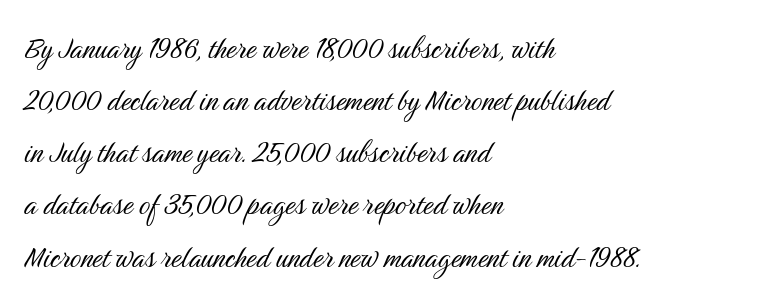
Q: Is the text bold? A: No.
Q: Is the text italic (slanted)? A: Yes.
Q: Is the typeface a serif or a sans-serif typeface? A: Sans-serif.
Q: Is the text underlined? A: No.
Q: How is the paragraph aligned? A: Left-aligned.
Q: Is the spacing between letters normal or unusually wide? A: Normal.
Q: Is the spacing between lines tight, normal or loose? A: Normal.
Q: Width (condensed, normal, or wide)? A: Condensed.
Q: Stroke contrast? A: Medium.
Q: x-height? A: Medium.
Q: Monospaced? A: No.
